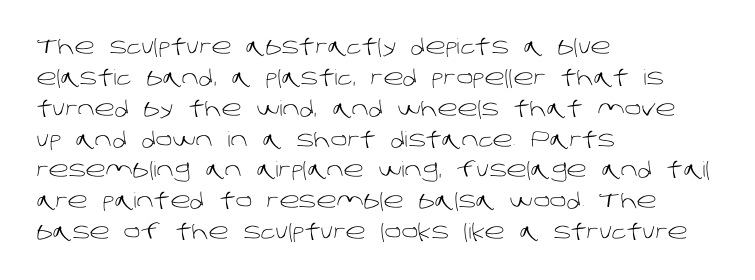
{"bold": "no", "underline": "no", "align": "left", "line_spacing": "normal", "line_spacing_ratio": 1.47, "letter_spacing": "normal", "letter_spacing_em": 0.0, "glyph_px": 21}
